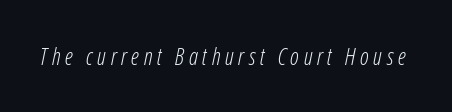
Q: Is the text bold? A: No.
Q: Is the text italic (slanted)? A: Yes, it leans right by about 12 degrees.
Q: Is the text underlined? A: No.
Q: Is the spacing between letters normal or unusually wide? A: Unusually wide.
